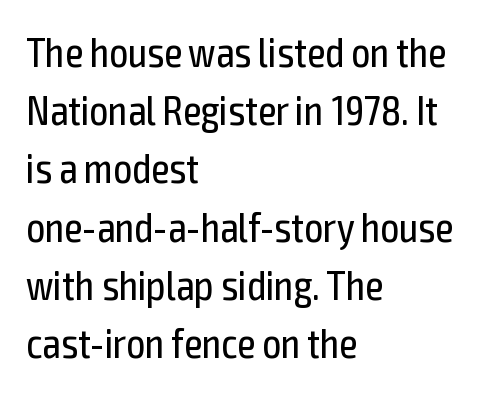
Q: Is the text bold? A: No.
Q: Is the text italic (slanted)? A: No, it is upright.
Q: Is the typeface a serif or a sans-serif typeface? A: Sans-serif.
Q: Is the text underlined? A: No.
Q: How is the paragraph aligned? A: Left-aligned.
Q: Is the spacing between letters normal or unusually wide? A: Normal.
Q: Is the spacing between lines tight, normal or loose? A: Normal.
Q: Width (condensed, normal, or wide)? A: Condensed.
Q: x-height? A: Medium.
Q: Monospaced? A: No.
